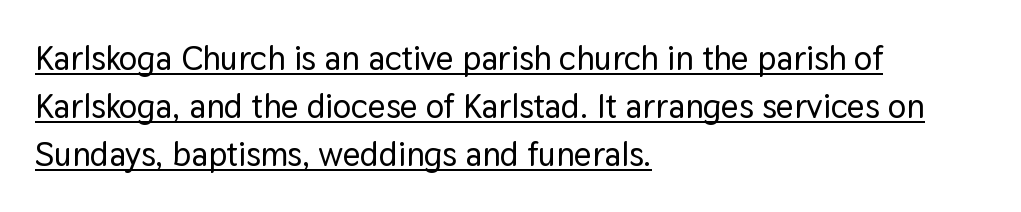
Underlining? Definitely there. Each new line begins a customary step beneath the previous one. This sample has the flowing, uneven cadence of proportional lettering. Italic: no, the glyphs are upright roman.
